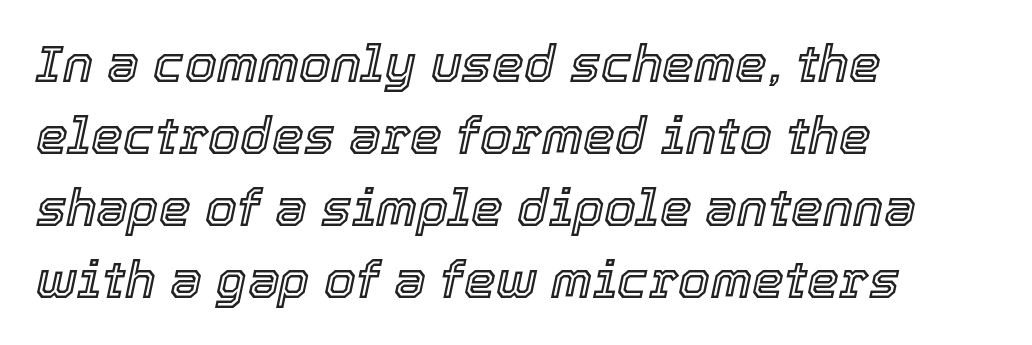
{"italic": "yes", "lean": "right", "slant_degrees": 12, "width": "normal", "x_height": "medium", "monospaced": "no", "underline": "no", "align": "left", "line_spacing": "normal", "line_spacing_ratio": 1.41, "letter_spacing": "normal", "letter_spacing_em": 0.0, "glyph_px": 51}
